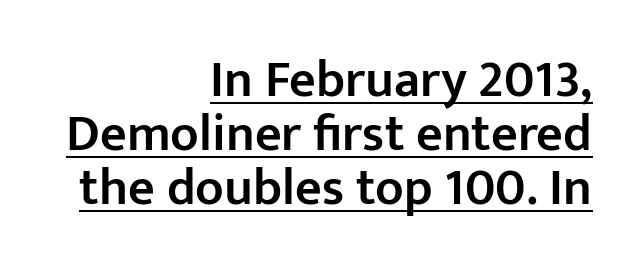
{"serif": "no", "italic": "no", "bold": "semi", "weight": "semibold", "width": "normal", "stroke_contrast": "low", "x_height": "medium", "monospaced": "no", "underline": "yes", "align": "right", "line_spacing": "tight", "line_spacing_ratio": 1.04, "letter_spacing": "normal", "letter_spacing_em": 0.0, "glyph_px": 52}
